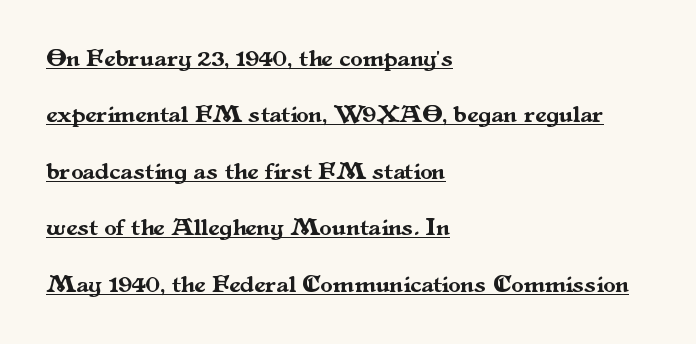
Q: Is the text italic (slanted)? A: No, it is upright.
Q: Is the text underlined? A: Yes.
Q: How is the paragraph aligned? A: Left-aligned.
Q: Is the spacing between letters normal or unusually wide? A: Normal.
Q: Is the spacing between lines tight, normal or loose? A: Loose.
